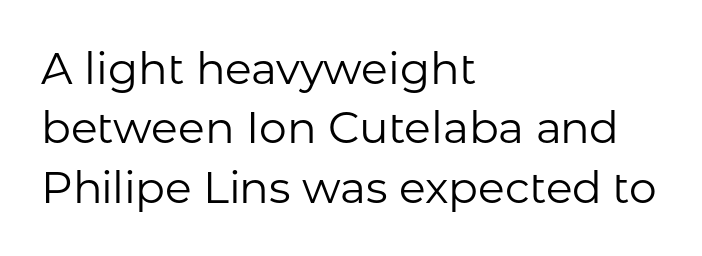
Q: Is the text bold? A: No.
Q: Is the text italic (slanted)? A: No, it is upright.
Q: Is the typeface a serif or a sans-serif typeface? A: Sans-serif.
Q: Is the text underlined? A: No.
Q: How is the paragraph aligned? A: Left-aligned.
Q: Is the spacing between letters normal or unusually wide? A: Normal.
Q: Is the spacing between lines tight, normal or loose? A: Normal.
Q: Width (condensed, normal, or wide)? A: Normal.
Q: Stroke contrast? A: Low.
Q: x-height? A: Medium.
Q: Monospaced? A: No.
